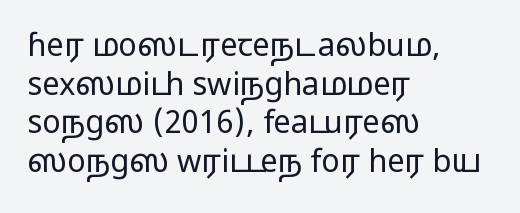
Q: Is the text bold? A: No.
Q: Is the text italic (slanted)? A: No, it is upright.
Q: Is the typeface a serif or a sans-serif typeface? A: Sans-serif.
Q: Is the text underlined? A: No.
Q: How is the paragraph aligned? A: Left-aligned.
Q: Is the spacing between letters normal or unusually wide? A: Normal.
Q: Is the spacing between lines tight, normal or loose? A: Normal.
Q: Width (condensed, normal, or wide)? A: Wide.
Q: Stroke contrast? A: Low.
Q: x-height? A: Medium.
Q: Monospaced? A: No.
